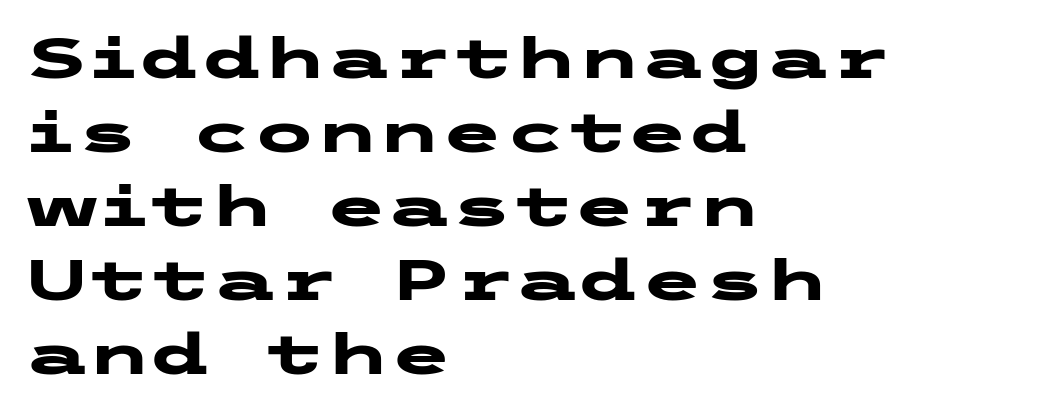
The typesetting leans heavy: a genuine bold. Honestly, there is no underline to notice here at all. If you drew a ruler down the left edge, every line would touch it. The rendering uses a moderate line-height, typical for paragraphs.
